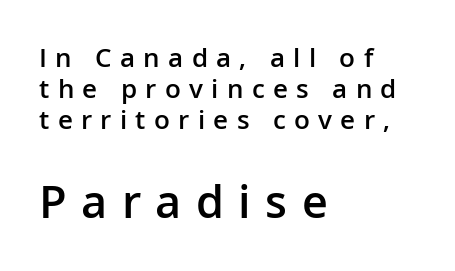
The image shows 45 px semibold sans-serif type, upright; set left-aligned, line spacing 1.2x, unusually wide letter spacing (+0.32 em), not underlined; the second (bottom) block is 1.73x larger; low stroke contrast and a medium x-height.
